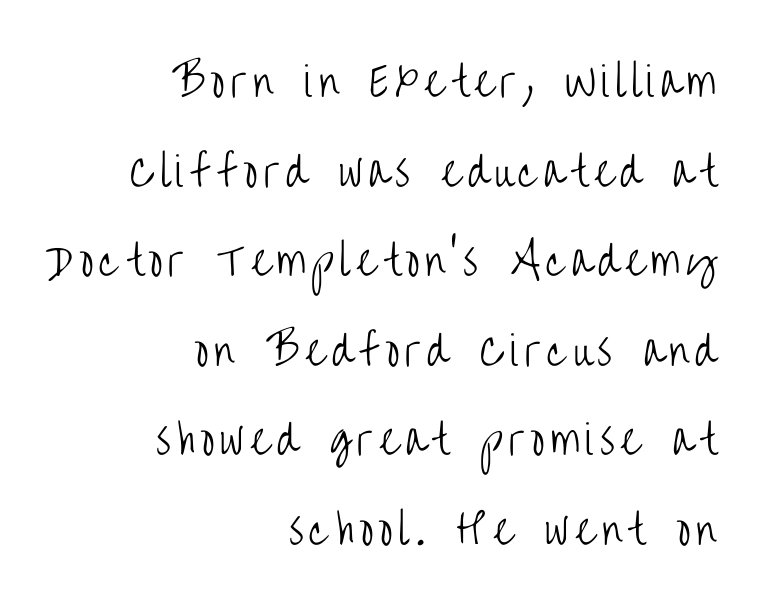
Q: Is the text bold? A: No.
Q: Is the text italic (slanted)? A: No, it is upright.
Q: Is the typeface a serif or a sans-serif typeface? A: Sans-serif.
Q: Is the text underlined? A: No.
Q: How is the paragraph aligned? A: Right-aligned.
Q: Is the spacing between lines tight, normal or loose? A: Loose.
Q: Width (condensed, normal, or wide)? A: Condensed.
Q: Stroke contrast? A: Low.
Q: x-height? A: Large.
Q: Monospaced? A: No.
